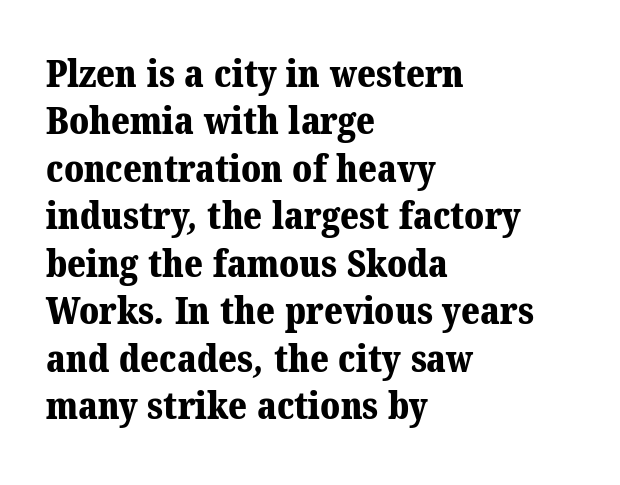
The space directly below the letters is spotless. Note the varied advance widths — an 'i' is clearly narrower than an 'm'. The typesetter chose a ragged-right arrangement here. Notice how descenders clear the ascenders below comfortably — that's standard leading. Thick stems and heavy bowls — unmistakably bold. To sum up the face: it has serifs.
